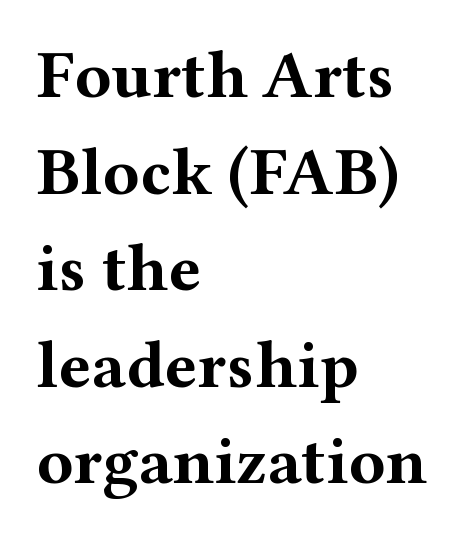
Q: Is the text bold? A: Yes.
Q: Is the text italic (slanted)? A: No, it is upright.
Q: Is the typeface a serif or a sans-serif typeface? A: Serif.
Q: Is the text underlined? A: No.
Q: How is the paragraph aligned? A: Left-aligned.
Q: Is the spacing between letters normal or unusually wide? A: Normal.
Q: Is the spacing between lines tight, normal or loose? A: Normal.
Q: Width (condensed, normal, or wide)? A: Wide.
Q: Stroke contrast? A: Medium.
Q: x-height? A: Medium.
Q: Monospaced? A: No.
